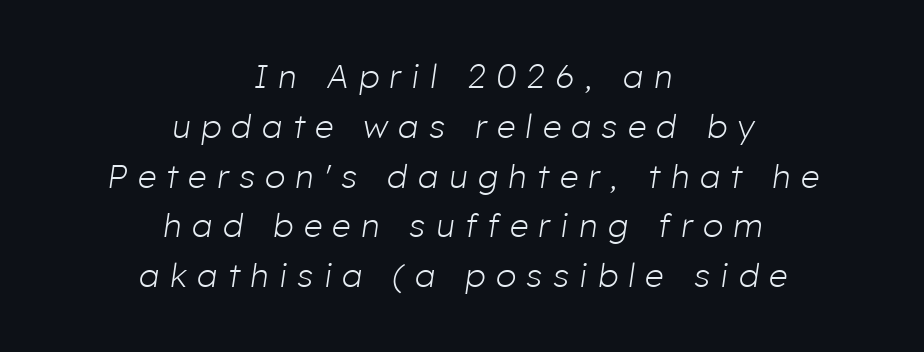
The image shows 33 px light type, italic (leaning right); set centered, normal line spacing (1.51x), unusually wide letter spacing (+0.32 em), not underlined; low stroke contrast and a medium x-height.
